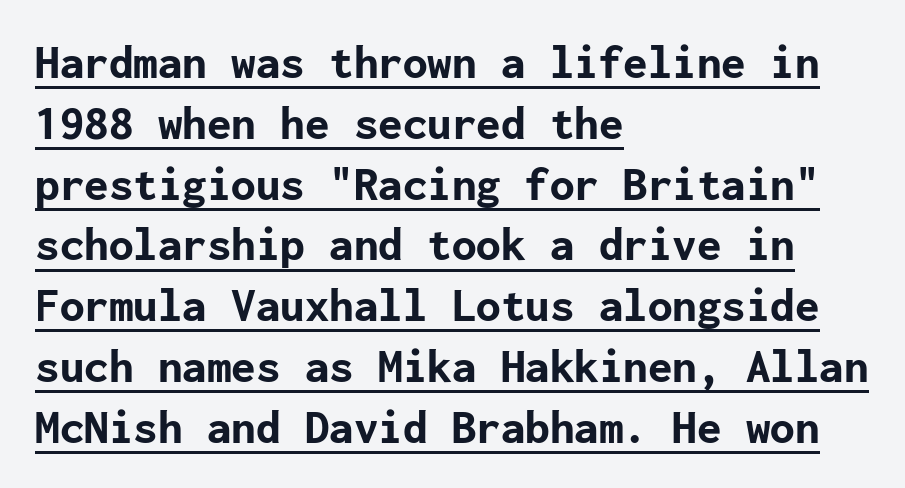
The image shows 49 px bold sans-serif type, upright; set left-aligned, line spacing 1.24x, normal letter spacing, underlined; low stroke contrast and a medium x-height.
